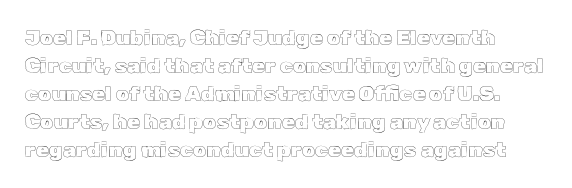
The image shows 21 px text type, upright; set normal line spacing (1.33x), normal letter spacing, not underlined.
